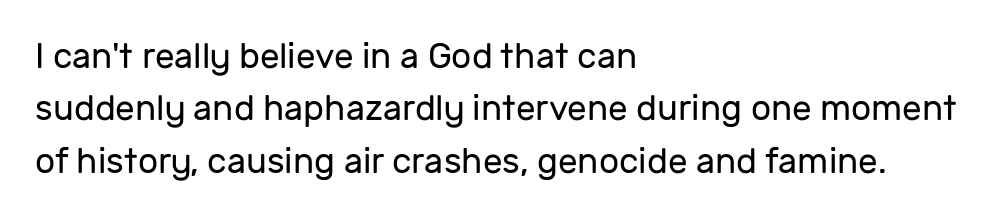
{"serif": "no", "italic": "no", "bold": "no", "weight": "regular", "width": "normal", "stroke_contrast": "low", "x_height": "medium", "monospaced": "no", "underline": "no", "align": "left", "line_spacing": "normal", "line_spacing_ratio": 1.5, "letter_spacing": "normal", "letter_spacing_em": 0.0, "glyph_px": 35}
